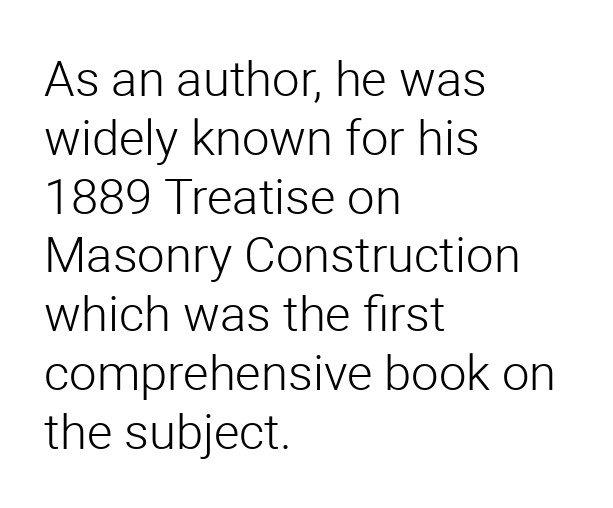
The image shows 49 px light sans-serif type, upright; set left-aligned, line spacing 1.2x, normal letter spacing, not underlined; low stroke contrast and a medium x-height.
